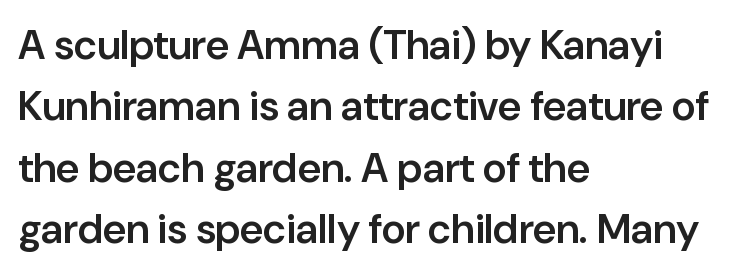
Reading down the block, your eye returns to a fixed left position each line. The passage shown is typeset with a sans-serif family. The letters sit at their default tracking, neither squeezed nor spread. Slightly chunky letters — semibold, I'd say, not full bold. Beneath every word, the page is bare.
